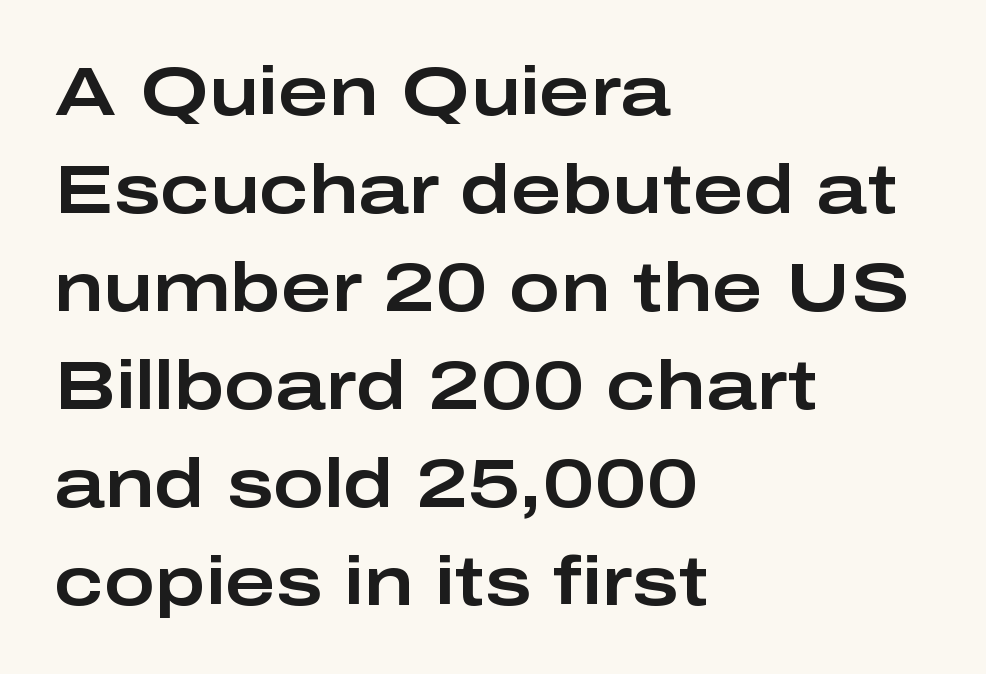
The image shows 69 px wide sans-serif type, upright; set left-aligned, normal line spacing (1.42x), normal letter spacing, not underlined; low stroke contrast and a medium x-height.
